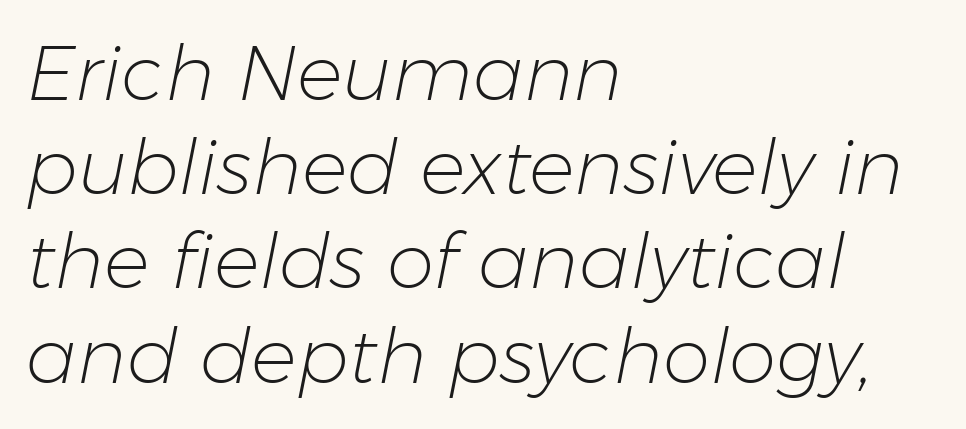
The image shows 76 px light type, italic (leaning right); set left-aligned, line spacing 1.24x, normal letter spacing, not underlined; low stroke contrast and a medium x-height.
